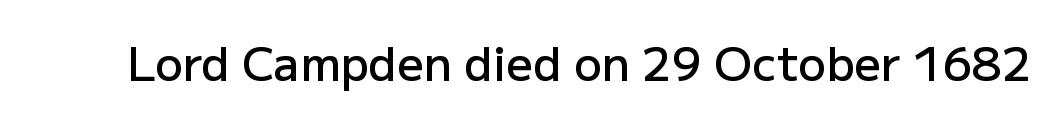
{"serif": "no", "italic": "no", "bold": "semi", "weight": "semibold", "width": "normal", "stroke_contrast": "low", "x_height": "medium", "monospaced": "no", "underline": "no", "letter_spacing": "normal", "letter_spacing_em": 0.0, "glyph_px": 46}
